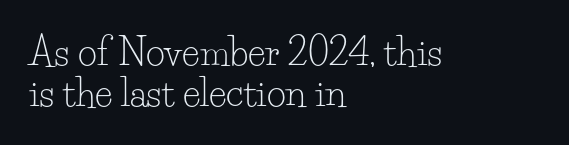
Q: Is the text bold? A: No.
Q: Is the text italic (slanted)? A: No, it is upright.
Q: Is the typeface a serif or a sans-serif typeface? A: Serif.
Q: Is the text underlined? A: No.
Q: How is the paragraph aligned? A: Left-aligned.
Q: Is the spacing between letters normal or unusually wide? A: Normal.
Q: Is the spacing between lines tight, normal or loose? A: Tight.
Q: Width (condensed, normal, or wide)? A: Normal.
Q: Stroke contrast? A: Low.
Q: x-height? A: Small.
Q: Monospaced? A: No.
